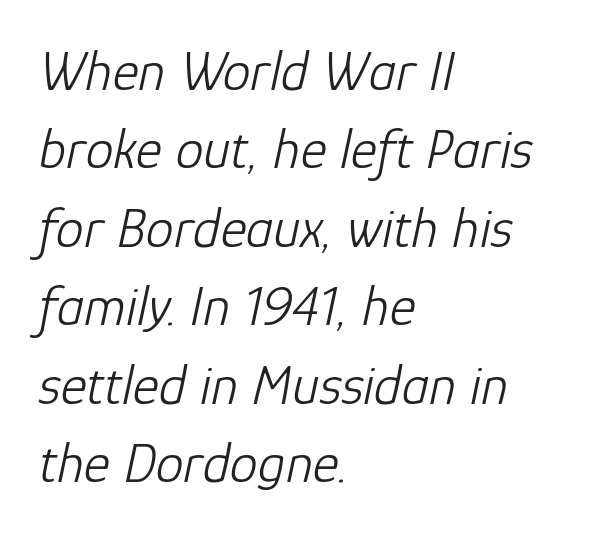
Q: Is the text bold? A: No.
Q: Is the text italic (slanted)? A: Yes, it leans right by about 12 degrees.
Q: Is the text underlined? A: No.
Q: How is the paragraph aligned? A: Left-aligned.
Q: Is the spacing between letters normal or unusually wide? A: Normal.
Q: Is the spacing between lines tight, normal or loose? A: Normal.
Q: Width (condensed, normal, or wide)? A: Normal.
Q: Stroke contrast? A: Low.
Q: x-height? A: Medium.
Q: Monospaced? A: No.
